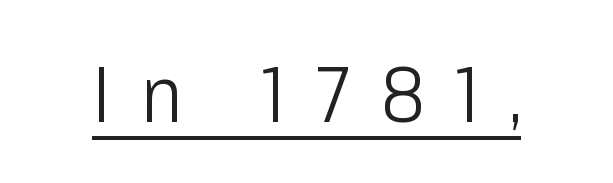
This sample uses a sans-serif face. Do the characters align in a grid? No, the font is proportional. Quick note: underline on. It's the straight-up-and-down kind of type.
